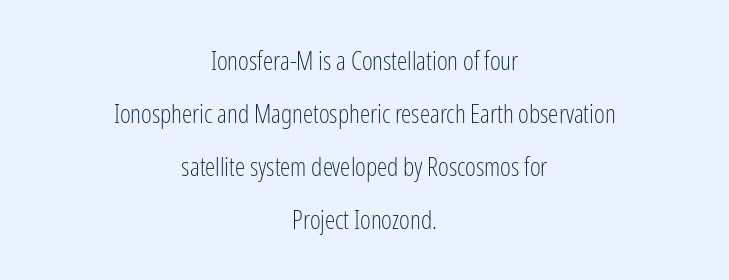
Descenders hang freely into open space. Horizontal alignment here is central, giving a formal, balanced look. Upright lettering throughout. Reading down the column, the eye jumps a long way to each next line.
